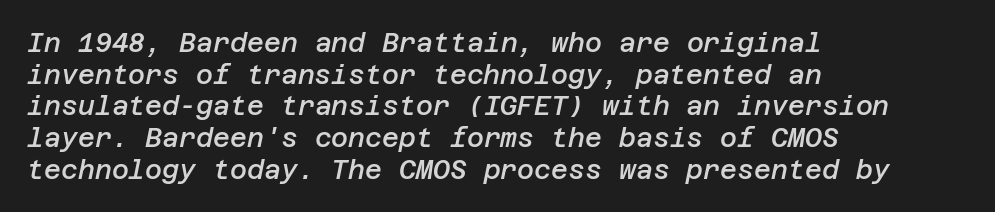
{"italic": "yes", "lean": "right", "slant_degrees": 12, "bold": "semi", "underline": "no", "align": "left", "line_spacing_ratio": 1.22, "letter_spacing": "normal", "letter_spacing_em": 0.0, "glyph_px": 26}
